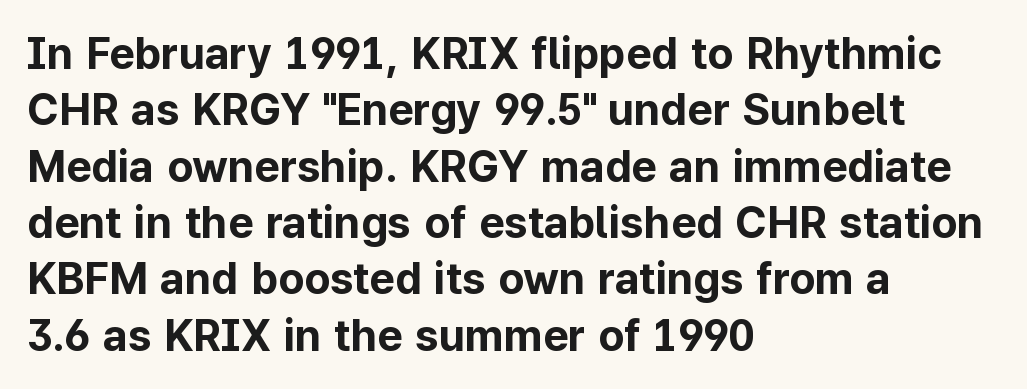
The image shows 44 px bold sans-serif type, upright; set left-aligned, normal line spacing (1.28x), normal letter spacing, not underlined; low stroke contrast and a medium x-height.
